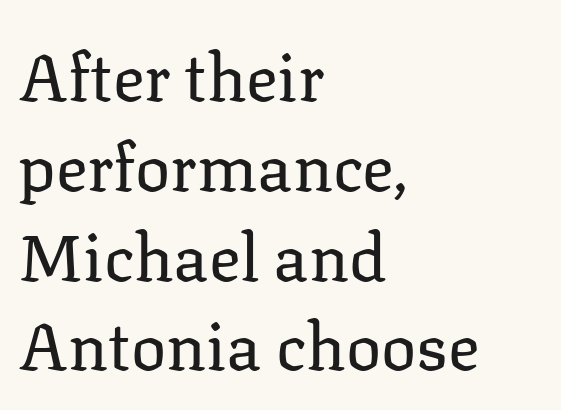
Q: Is the text bold? A: No.
Q: Is the text italic (slanted)? A: No, it is upright.
Q: Is the typeface a serif or a sans-serif typeface? A: Serif.
Q: Is the text underlined? A: No.
Q: How is the paragraph aligned? A: Left-aligned.
Q: Is the spacing between letters normal or unusually wide? A: Normal.
Q: Is the spacing between lines tight, normal or loose? A: Normal.
Q: Width (condensed, normal, or wide)? A: Normal.
Q: Stroke contrast? A: Low.
Q: x-height? A: Medium.
Q: Monospaced? A: No.
